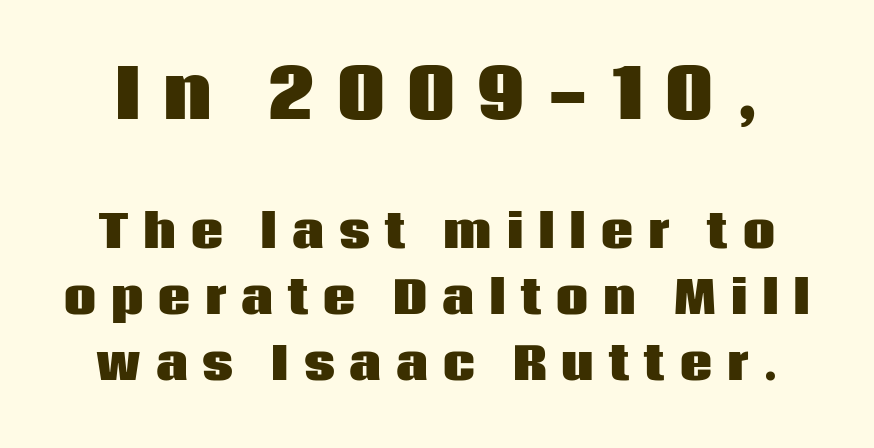
Q: Is the text bold? A: Yes.
Q: Is the text italic (slanted)? A: No, it is upright.
Q: Is the typeface a serif or a sans-serif typeface? A: Sans-serif.
Q: Is the text underlined? A: No.
Q: Is the spacing between letters normal or unusually wide? A: Unusually wide.
Q: Is the spacing between lines tight, normal or loose? A: Normal.
Q: Which block of text is set in a larger size, the first (top) or the second (bottom)? A: The first (top) one.
Q: Width (condensed, normal, or wide)? A: Normal.
Q: Stroke contrast? A: Low.
Q: x-height? A: Large.
Q: Monospaced? A: No.
